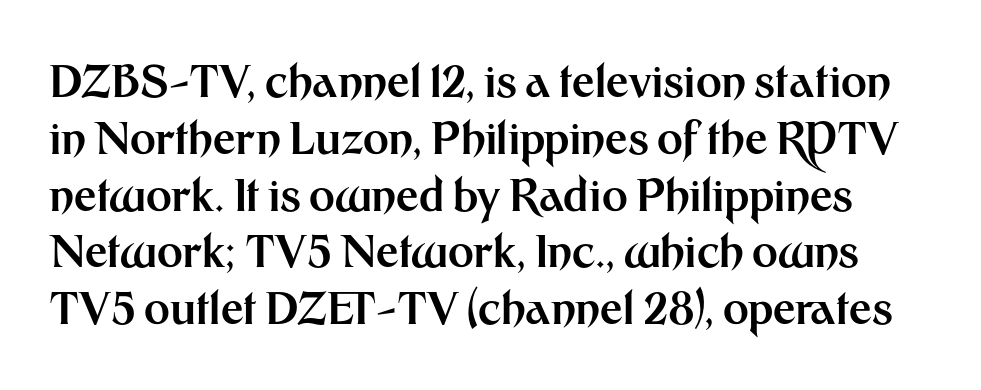
{"serif": "no", "italic": "no", "bold": "yes", "weight": "bold", "width": "normal", "stroke_contrast": "medium", "x_height": "medium", "monospaced": "no", "underline": "no", "line_spacing": "normal", "line_spacing_ratio": 1.29, "letter_spacing": "normal", "letter_spacing_em": 0.0, "glyph_px": 44}
